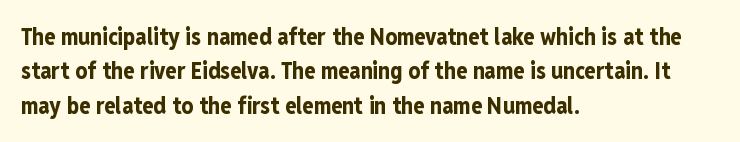
The image shows 23 px bold type, upright; set left-aligned, normal line spacing (1.5x), normal letter spacing, not underlined.
